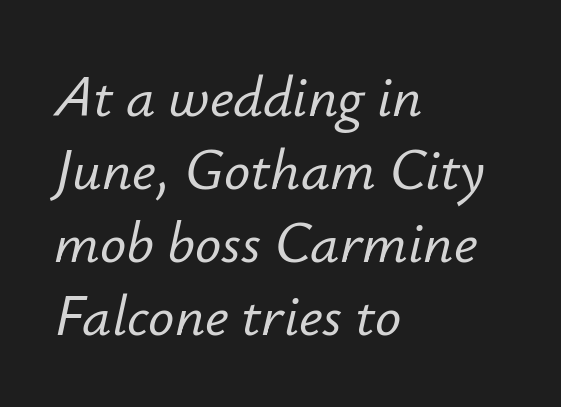
The image shows 58 px text type, italic (leaning right); set left-aligned, normal line spacing (1.26x), normal letter spacing, not underlined; low stroke contrast and a small x-height.
